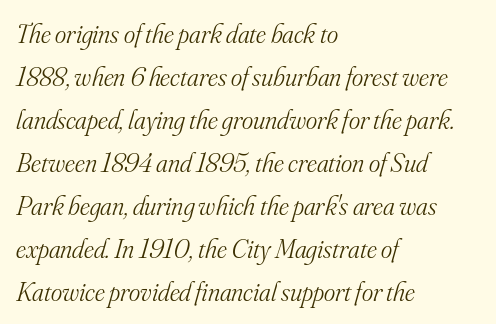
{"italic": "yes", "lean": "right", "slant_degrees": 16, "bold": "no", "underline": "no", "align": "left", "line_spacing": "normal", "line_spacing_ratio": 1.59, "letter_spacing": "normal", "letter_spacing_em": 0.0, "glyph_px": 27}
